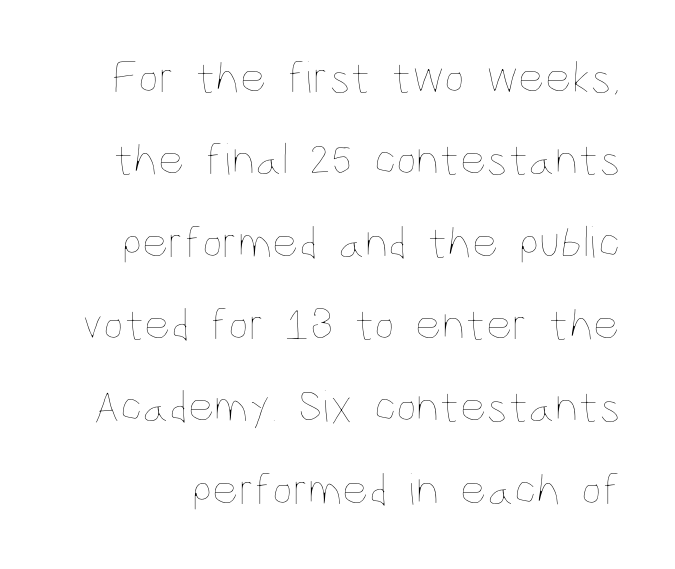
Q: Is the text bold? A: No.
Q: Is the text italic (slanted)? A: No, it is upright.
Q: Is the text underlined? A: No.
Q: Is the spacing between letters normal or unusually wide? A: Normal.
Q: Width (condensed, normal, or wide)? A: Condensed.
Q: Stroke contrast? A: Low.
Q: x-height? A: Large.
Q: Monospaced? A: No.
